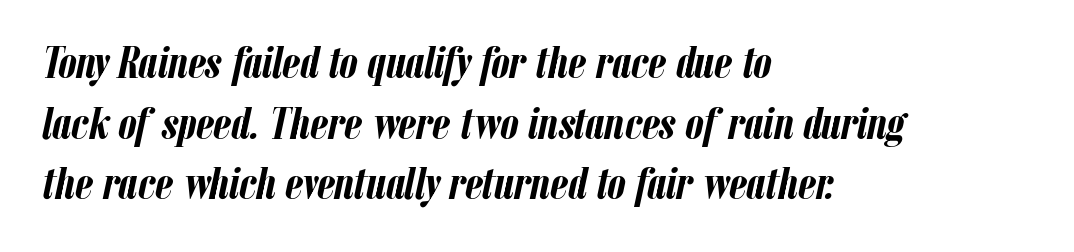
Between one letter and the next there's only the usual sliver of space. Normally led — the rows are evenly, conventionally spaced. Bold? Absolutely — the strokes are thick and heavy. This sample uses an oblique cut, with every glyph tilted off the vertical. Teacher's note: observe the even left margin — that is flush-left alignment.
